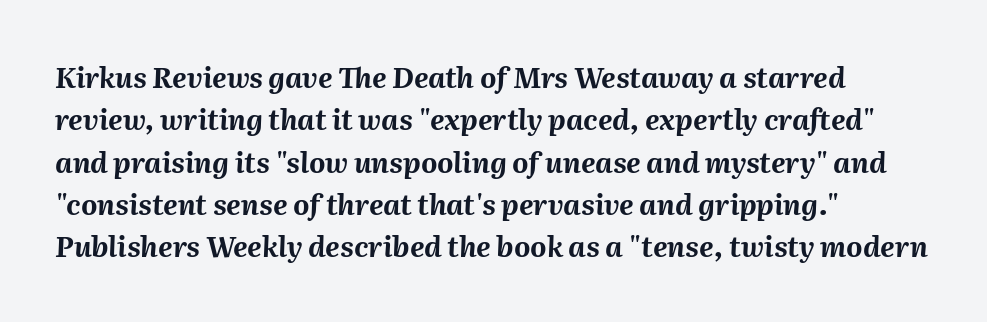
{"italic": "yes", "lean": "right", "slant_degrees": 2, "bold": "yes", "weight": "bold", "width": "normal", "stroke_contrast": "medium", "x_height": "medium", "monospaced": "no", "underline": "no", "align": "left", "line_spacing": "normal", "line_spacing_ratio": 1.51, "letter_spacing": "normal", "letter_spacing_em": 0.0, "glyph_px": 28}
